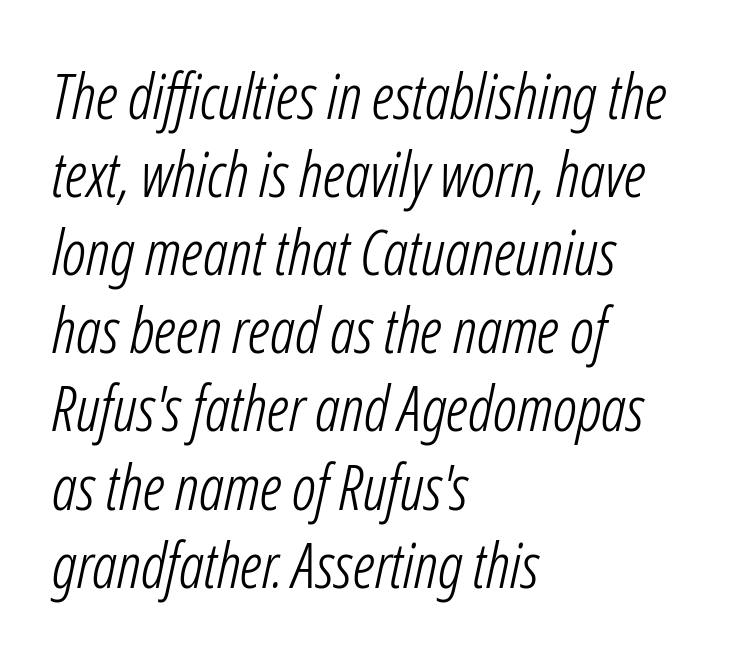
{"italic": "yes", "lean": "right", "slant_degrees": 12, "bold": "no", "weight": "light", "width": "condensed", "stroke_contrast": "low", "x_height": "medium", "monospaced": "no", "underline": "no", "align": "left", "line_spacing": "normal", "line_spacing_ratio": 1.26, "letter_spacing": "normal", "letter_spacing_em": 0.0, "glyph_px": 62}
